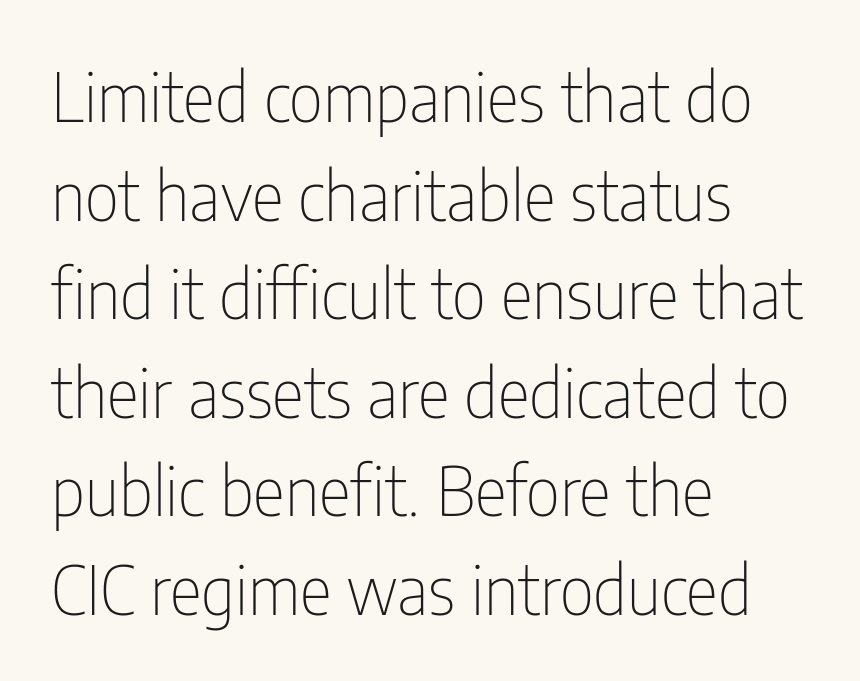
Heaviness? Minimal to ordinary, like unemphasized prose. The lines in this sample share a left origin and differ only in where they stop. The rendering uses natural spacing where letterforms have individual widths. The letters stand upright; this is a roman face. In terms of letterform style, serifs are entirely absent.
